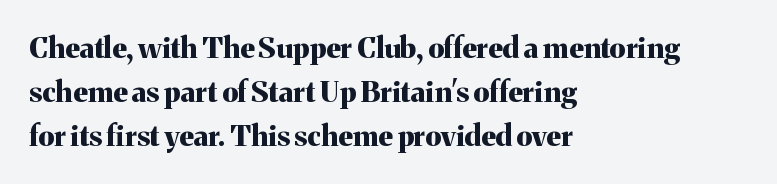
Q: Is the text bold? A: Yes.
Q: Is the text italic (slanted)? A: No, it is upright.
Q: Is the typeface a serif or a sans-serif typeface? A: Serif.
Q: Is the text underlined? A: No.
Q: How is the paragraph aligned? A: Left-aligned.
Q: Is the spacing between letters normal or unusually wide? A: Normal.
Q: Is the spacing between lines tight, normal or loose? A: Normal.
Q: Width (condensed, normal, or wide)? A: Normal.
Q: Stroke contrast? A: Medium.
Q: x-height? A: Medium.
Q: Monospaced? A: No.
